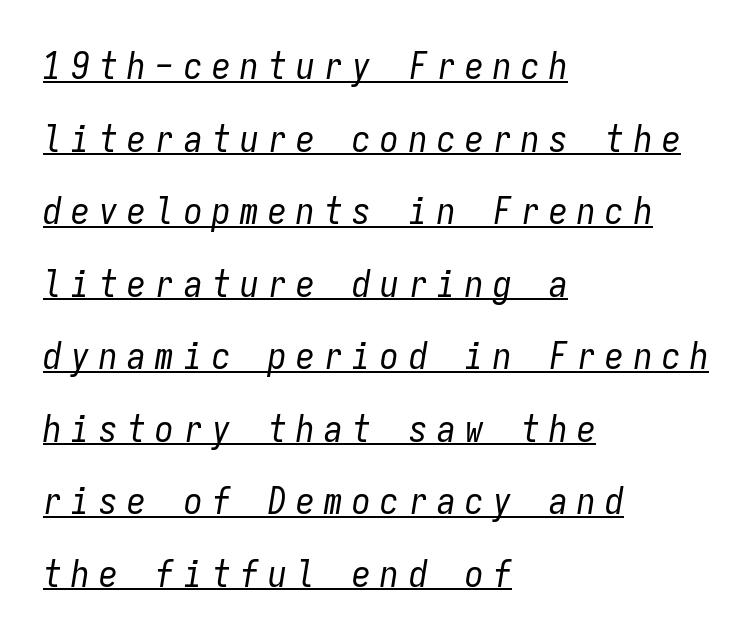
{"italic": "yes", "lean": "right", "slant_degrees": 9, "bold": "no", "weight": "regular", "width": "condensed", "stroke_contrast": "low", "x_height": "medium", "monospaced": "yes", "underline": "yes", "align": "left", "line_spacing": "loose", "line_spacing_ratio": 1.96, "letter_spacing": "wide", "letter_spacing_em": 0.26, "glyph_px": 37}
